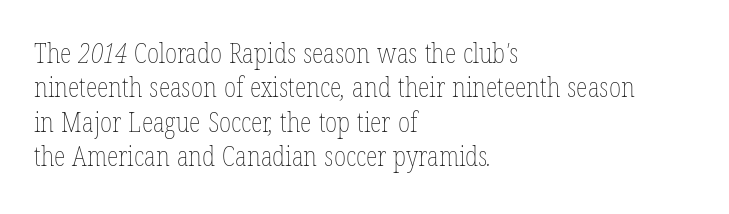
The image shows 27 px text type; set left-aligned, normal line spacing (1.27x), normal letter spacing, not underlined.
